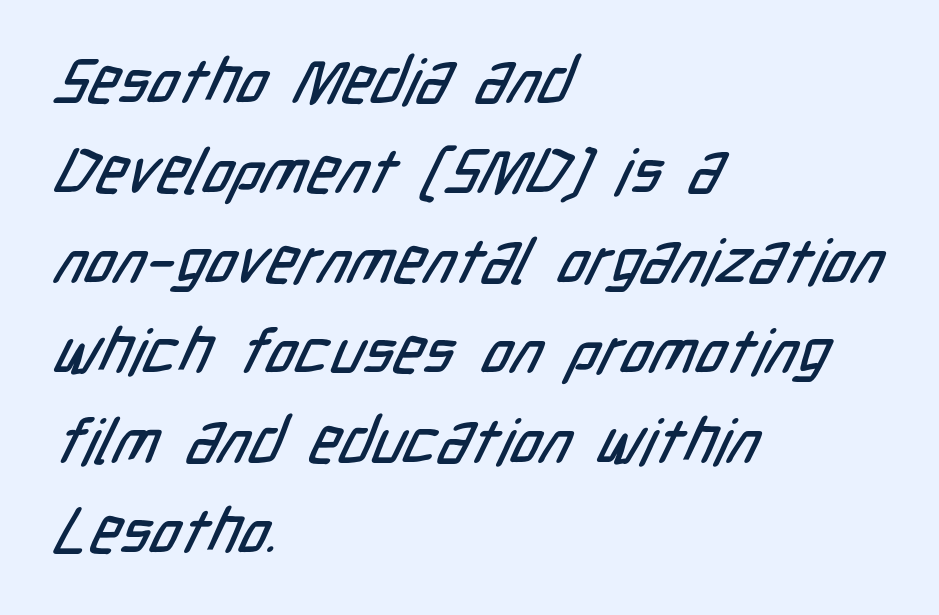
Each letter's strokes conclude bluntly, with no projecting serifs. Words appear dense and cohesive because spacing is normal. A typesetter would call this proportional, since set widths differ per character. Beneath every word, the page is bare.
